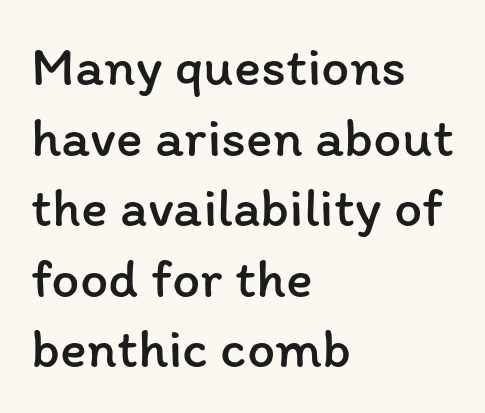
Q: Is the text bold? A: No.
Q: Is the text italic (slanted)? A: No, it is upright.
Q: Is the text underlined? A: No.
Q: How is the paragraph aligned? A: Left-aligned.
Q: Is the spacing between letters normal or unusually wide? A: Normal.
Q: Is the spacing between lines tight, normal or loose? A: Normal.
Q: Width (condensed, normal, or wide)? A: Normal.
Q: Stroke contrast? A: Low.
Q: x-height? A: Medium.
Q: Monospaced? A: No.
